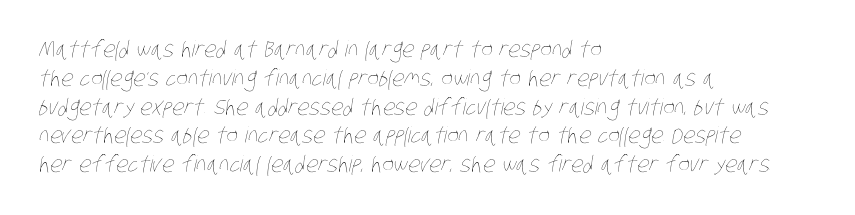
{"bold": "no", "underline": "no", "align": "left", "line_spacing": "normal", "line_spacing_ratio": 1.31, "letter_spacing": "normal", "letter_spacing_em": 0.0, "glyph_px": 22}
